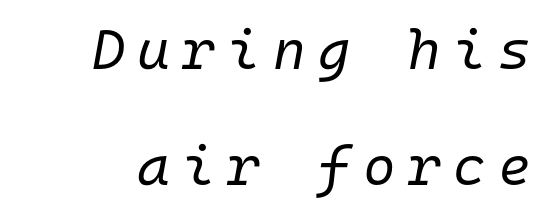
{"italic": "yes", "lean": "right", "slant_degrees": 10, "bold": "no", "weight": "regular", "width": "normal", "stroke_contrast": "low", "x_height": "medium", "monospaced": "yes", "underline": "no", "line_spacing": "loose", "line_spacing_ratio": 2.08, "letter_spacing": "wide", "letter_spacing_em": 0.22, "glyph_px": 56}
